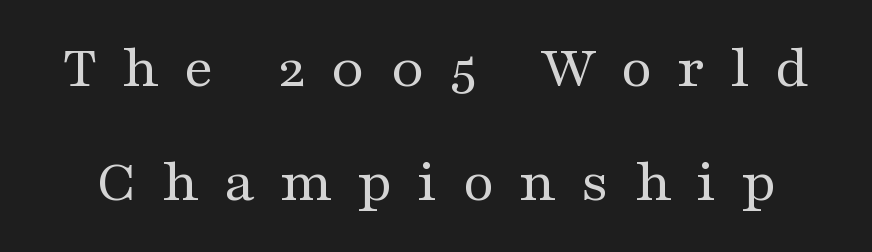
Glyph-to-glyph distance is far greater than everyday printed text. The foot of each line stays bare and open. Counters stay open thanks to moderate or lighter strokes. The rendering shows small feet on the letterforms — a serif design.
